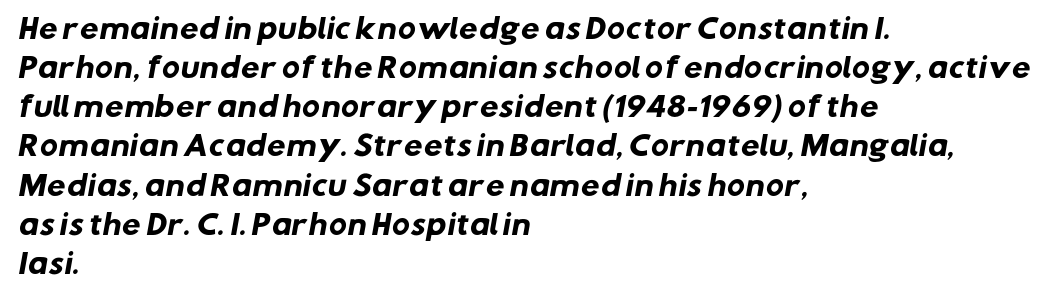
The image shows 27 px bold type; set left-aligned, normal line spacing (1.45x), normal letter spacing, not underlined.
